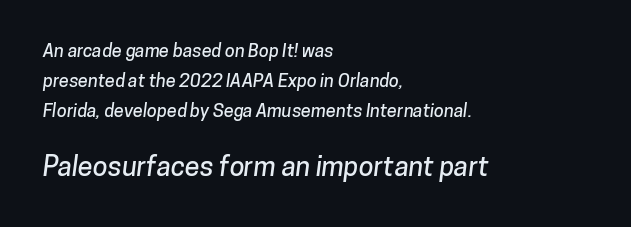
Q: Is the text underlined? A: No.
Q: How is the paragraph aligned? A: Left-aligned.
Q: Is the spacing between letters normal or unusually wide? A: Normal.
Q: Is the spacing between lines tight, normal or loose? A: Normal.
Q: Which block of text is set in a larger size, the first (top) or the second (bottom)? A: The second (bottom) one.
